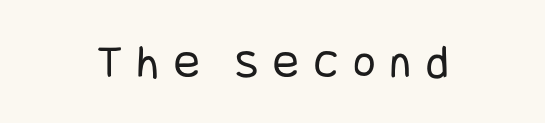
{"serif": "no", "italic": "no", "bold": "no", "weight": "regular", "width": "condensed", "stroke_contrast": "low", "x_height": "large", "underline": "no", "align": "center", "letter_spacing": "wide", "letter_spacing_em": 0.31, "glyph_px": 48}
